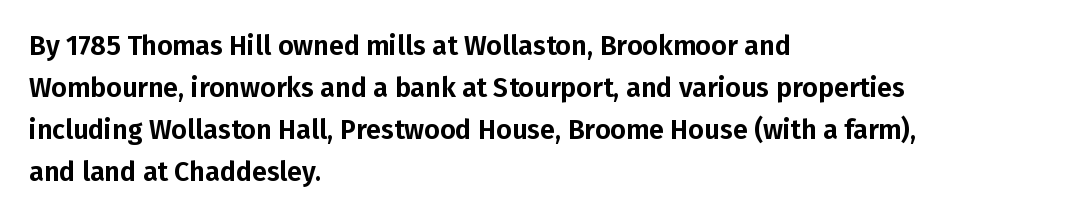
Quick note: underline off. The typesetter chose a ragged-right arrangement here. Posture: straight, roman, zero tilt. Leading: standard. Words appear dense and cohesive because spacing is normal.
